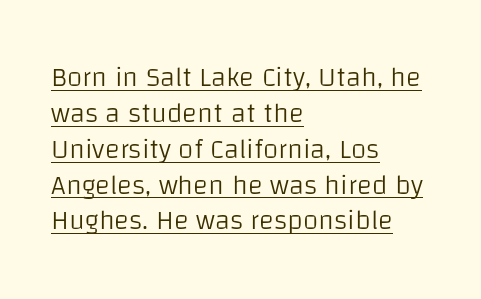
Spacing verdict: proportional, widths tailored to each character. Notice how the stems are strictly vertical — no italics here. There is no visible air inserted between adjacent glyphs. The lines sit at an ordinary, default distance from one another. Caption: multi-line text, flush left, ragged right. Nothing sits at the stroke ends, so this counts as sans-serif.
